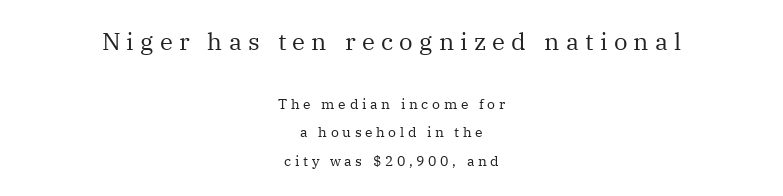
The image shows 24 px text type, upright; set centered, loose line spacing (2.06x), unusually wide letter spacing (+0.26 em), not underlined; the first (top) block is 1.71x larger.
